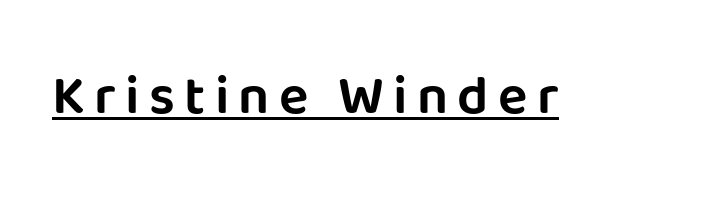
{"serif": "no", "italic": "no", "width": "normal", "stroke_contrast": "low", "x_height": "large", "monospaced": "no", "underline": "yes", "glyph_px": 55}
